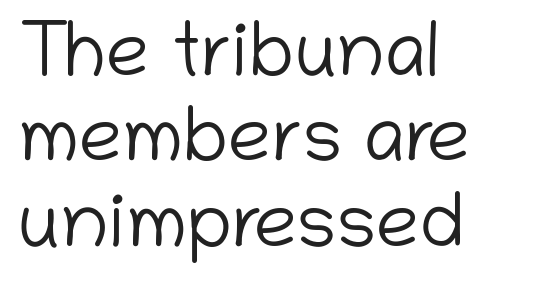
Q: Is the text bold? A: No.
Q: Is the text italic (slanted)? A: No, it is upright.
Q: Is the typeface a serif or a sans-serif typeface? A: Sans-serif.
Q: Is the text underlined? A: No.
Q: How is the paragraph aligned? A: Left-aligned.
Q: Is the spacing between letters normal or unusually wide? A: Normal.
Q: Is the spacing between lines tight, normal or loose? A: Tight.
Q: Width (condensed, normal, or wide)? A: Normal.
Q: Stroke contrast? A: Low.
Q: x-height? A: Medium.
Q: Monospaced? A: No.
